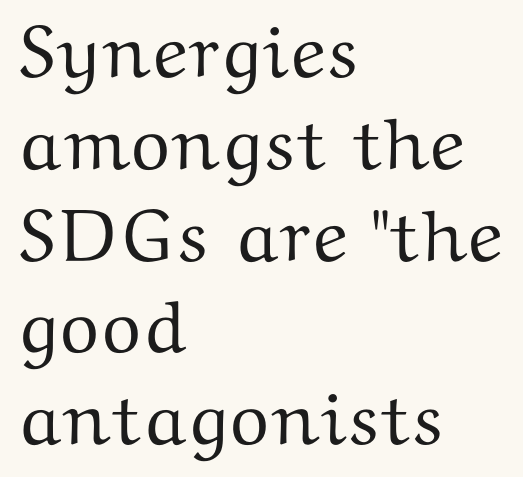
The image shows 74 px wide serif type, upright; set left-aligned, line spacing 1.24x, normal letter spacing, not underlined; medium stroke contrast and a medium x-height.
